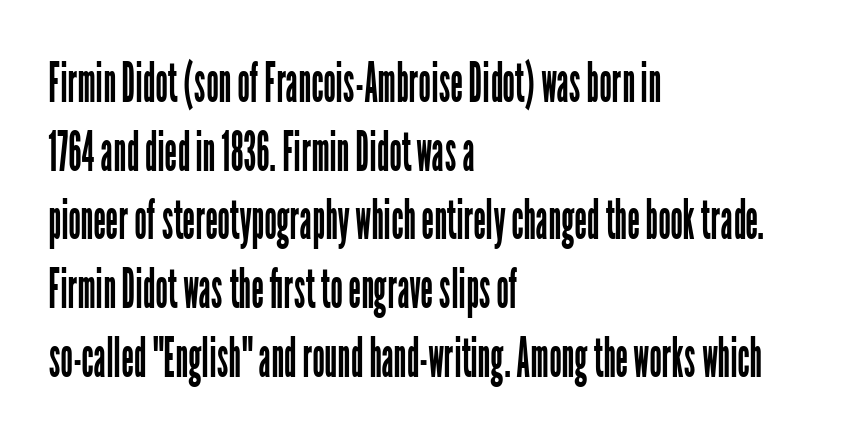
The rendering shows plain stroke endings on the letterforms — a sans-serif design. The font's upright variant was chosen for this text. Note the varied advance widths — an 'i' is clearly narrower than an 'm'. Check the space under the baseline: it is left empty.
